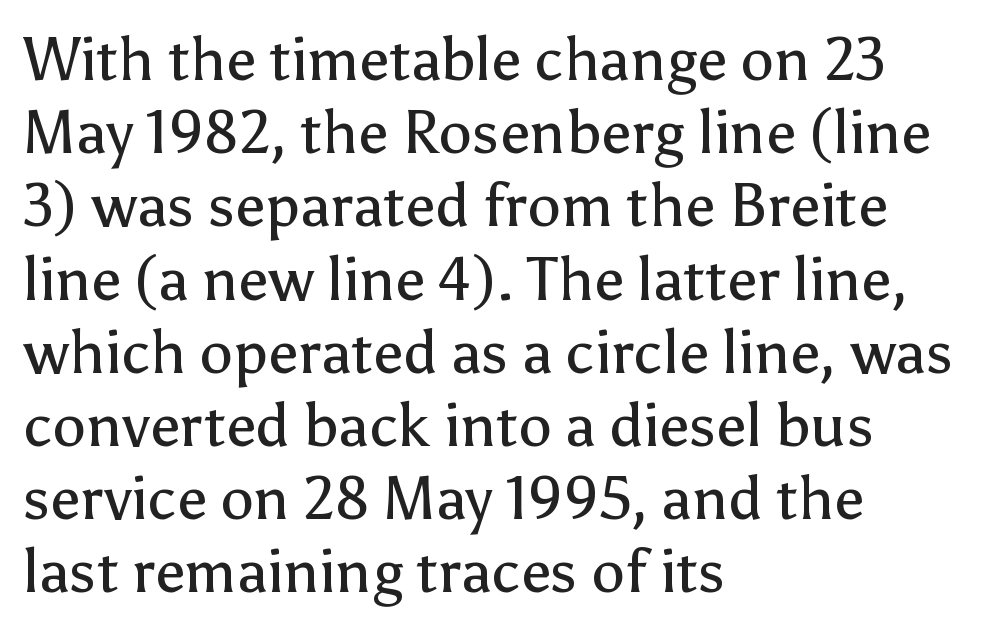
Q: Is the text bold? A: No.
Q: Is the text italic (slanted)? A: No, it is upright.
Q: Is the typeface a serif or a sans-serif typeface? A: Sans-serif.
Q: Is the text underlined? A: No.
Q: How is the paragraph aligned? A: Left-aligned.
Q: Is the spacing between letters normal or unusually wide? A: Normal.
Q: Width (condensed, normal, or wide)? A: Normal.
Q: Stroke contrast? A: Low.
Q: x-height? A: Medium.
Q: Monospaced? A: No.
